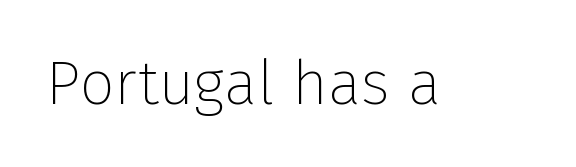
The image shows 62 px thin sans-serif type, upright; set normal letter spacing, not underlined; low stroke contrast and a medium x-height.
